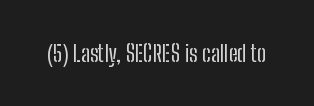
The image shows 23 px text type, upright; set normal letter spacing, not underlined.
